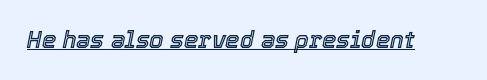
The image shows 23 px text type, italic (leaning right); set normal letter spacing, underlined.
